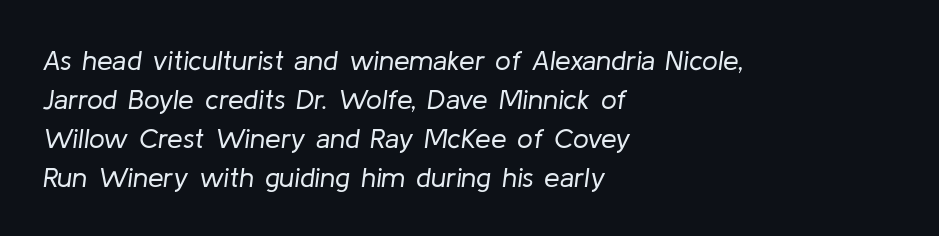
{"italic": "yes", "lean": "right", "slant_degrees": 8, "bold": "no", "weight": "regular", "width": "normal", "stroke_contrast": "low", "x_height": "medium", "monospaced": "no", "underline": "no", "align": "left", "line_spacing": "normal", "line_spacing_ratio": 1.39, "letter_spacing": "normal", "letter_spacing_em": 0.0, "glyph_px": 28}
